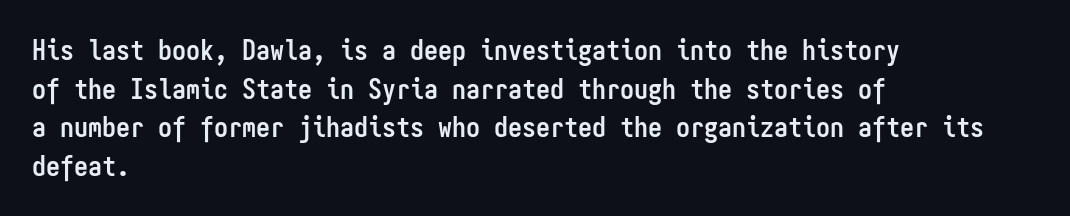
Italic: no, the glyphs are upright roman. A normal amount of white space separates one row of letters from the next. The words here are not underlined. The rendering anchors every line to the left-hand side. A typesetter would call this zero additional tracking.
